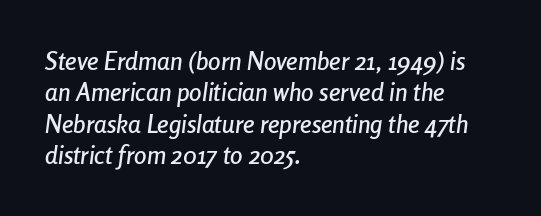
The image shows 25 px text type, italic (leaning right); set left-aligned, normal line spacing (1.26x), normal letter spacing, not underlined.
